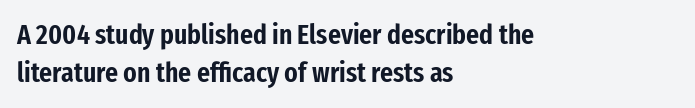
The image shows 28 px condensed sans-serif type, upright; set left-aligned, normal line spacing (1.37x), normal letter spacing, not underlined; low stroke contrast and a medium x-height.
